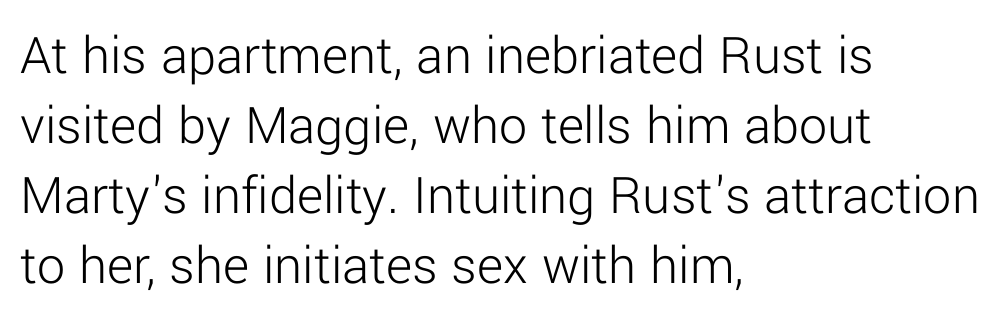
Q: Is the text bold? A: No.
Q: Is the text italic (slanted)? A: No, it is upright.
Q: Is the typeface a serif or a sans-serif typeface? A: Sans-serif.
Q: Is the text underlined? A: No.
Q: How is the paragraph aligned? A: Left-aligned.
Q: Is the spacing between letters normal or unusually wide? A: Normal.
Q: Is the spacing between lines tight, normal or loose? A: Normal.
Q: Width (condensed, normal, or wide)? A: Normal.
Q: Stroke contrast? A: Low.
Q: x-height? A: Medium.
Q: Monospaced? A: No.
